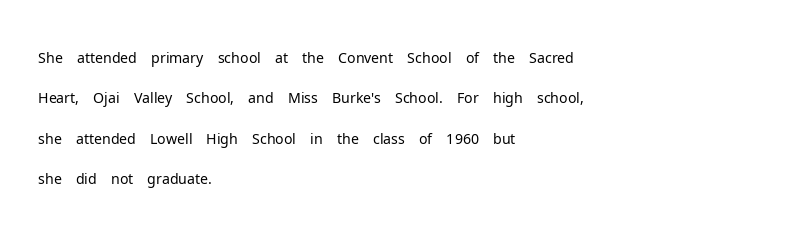
Q: Is the text bold? A: No.
Q: Is the text italic (slanted)? A: No, it is upright.
Q: Is the typeface a serif or a sans-serif typeface? A: Sans-serif.
Q: Is the text underlined? A: No.
Q: How is the paragraph aligned? A: Left-aligned.
Q: Is the spacing between letters normal or unusually wide? A: Normal.
Q: Is the spacing between lines tight, normal or loose? A: Normal.
Q: Width (condensed, normal, or wide)? A: Normal.
Q: Stroke contrast? A: Low.
Q: x-height? A: Medium.
Q: Monospaced? A: No.
